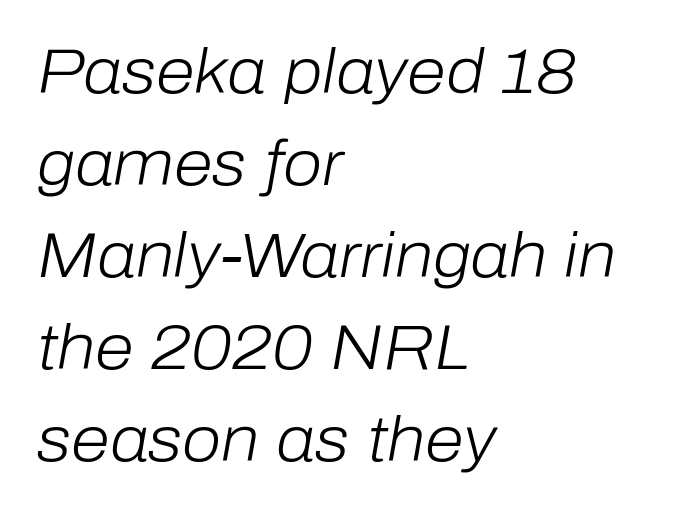
The image shows 63 px light type, italic (leaning right); set left-aligned, normal line spacing (1.46x), normal letter spacing, not underlined; low stroke contrast and a medium x-height.
